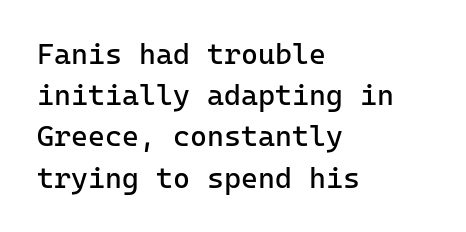
The image shows 29 px regular-weight sans-serif type, upright, monospaced; set left-aligned, normal line spacing (1.42x), normal letter spacing, not underlined; low stroke contrast and a medium x-height.
